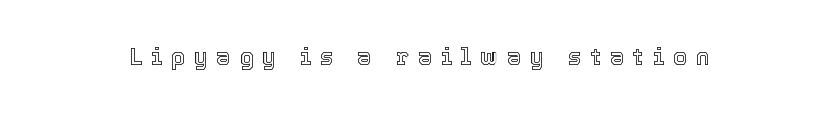
Descenders hang freely into open space. These lines were composed using upright roman letters. Inter-character spacing is expanded well beyond the font's built-in metrics.
